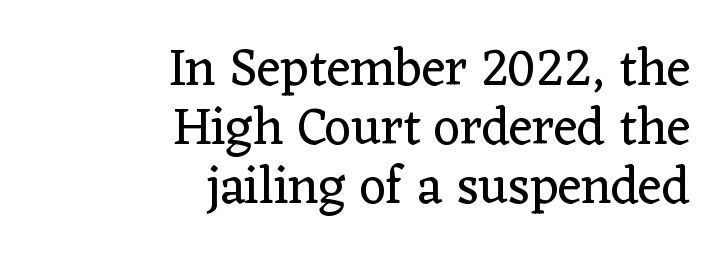
{"serif": "yes", "italic": "no", "bold": "no", "weight": "regular", "width": "normal", "stroke_contrast": "low", "x_height": "medium", "monospaced": "no", "underline": "no", "align": "right", "line_spacing": "tight", "line_spacing_ratio": 1.13, "letter_spacing": "normal", "letter_spacing_em": 0.0, "glyph_px": 52}
